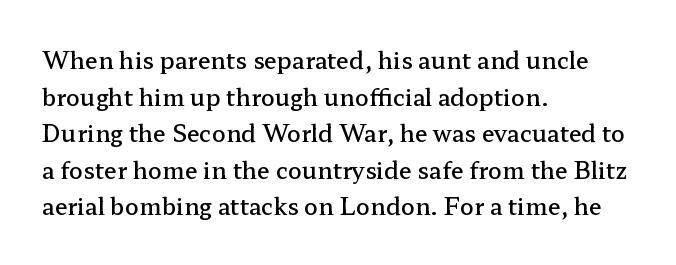
Q: Is the text bold? A: Semi-bold.
Q: Is the text italic (slanted)? A: No, it is upright.
Q: Is the text underlined? A: No.
Q: How is the paragraph aligned? A: Left-aligned.
Q: Is the spacing between letters normal or unusually wide? A: Normal.
Q: Is the spacing between lines tight, normal or loose? A: Normal.
